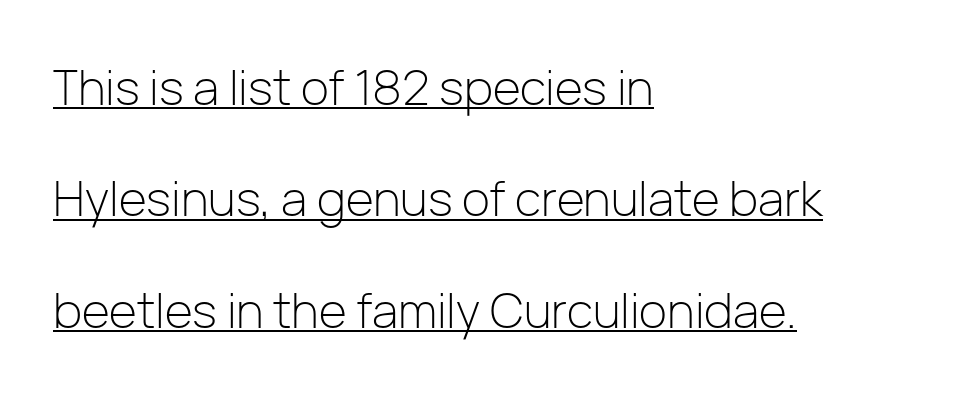
Emphasis is given by a line drawn under the lettering. A light-to-regular cut is what we see here. Every row of glyphs begins at an identical x-position on the left. This sample uses plain, unmodified letter spacing. Character widths vary here, with narrow letters taking less room than wide ones.
